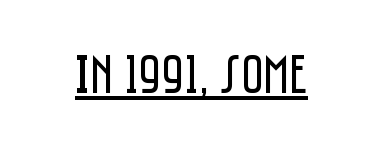
{"serif": "no", "italic": "no", "bold": "no", "weight": "regular", "width": "condensed", "stroke_contrast": "low", "x_height": "large", "monospaced": "no", "underline": "yes", "letter_spacing": "normal", "letter_spacing_em": 0.0, "glyph_px": 55}
